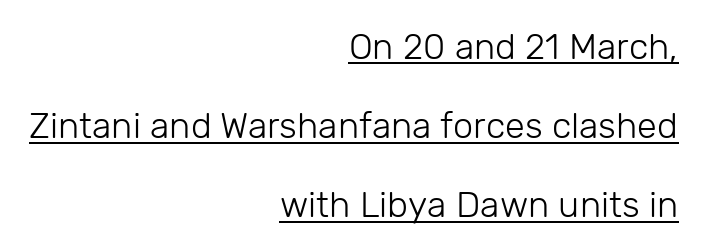
Q: Is the text bold? A: No.
Q: Is the text italic (slanted)? A: No, it is upright.
Q: Is the typeface a serif or a sans-serif typeface? A: Sans-serif.
Q: Is the text underlined? A: Yes.
Q: How is the paragraph aligned? A: Right-aligned.
Q: Is the spacing between letters normal or unusually wide? A: Normal.
Q: Is the spacing between lines tight, normal or loose? A: Loose.
Q: Width (condensed, normal, or wide)? A: Normal.
Q: Stroke contrast? A: Low.
Q: x-height? A: Medium.
Q: Monospaced? A: No.
